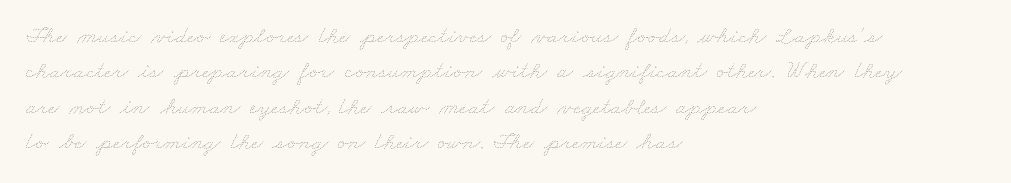
The image shows 24 px text type; set left-aligned, normal line spacing (1.47x), normal letter spacing, not underlined.
